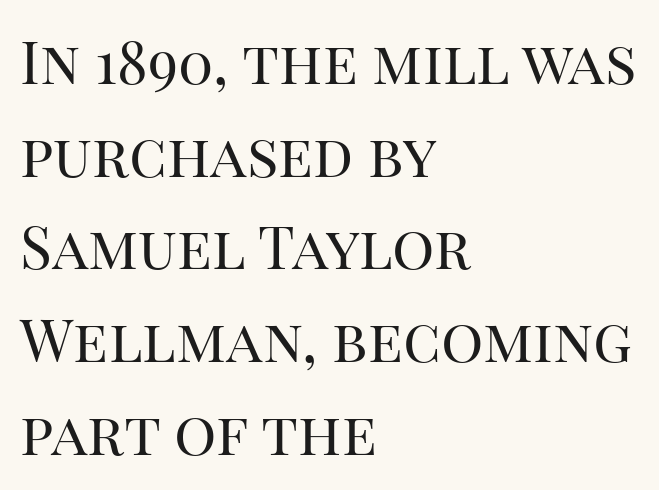
Q: Is the text bold? A: No.
Q: Is the text italic (slanted)? A: No, it is upright.
Q: Is the typeface a serif or a sans-serif typeface? A: Serif.
Q: Is the text underlined? A: No.
Q: How is the paragraph aligned? A: Left-aligned.
Q: Is the spacing between letters normal or unusually wide? A: Normal.
Q: Is the spacing between lines tight, normal or loose? A: Normal.
Q: Width (condensed, normal, or wide)? A: Normal.
Q: Stroke contrast? A: High.
Q: x-height? A: Large.
Q: Monospaced? A: No.
